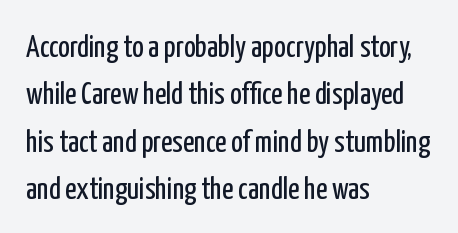
Q: Is the text bold? A: No.
Q: Is the text italic (slanted)? A: No, it is upright.
Q: Is the typeface a serif or a sans-serif typeface? A: Sans-serif.
Q: Is the text underlined? A: No.
Q: How is the paragraph aligned? A: Left-aligned.
Q: Is the spacing between letters normal or unusually wide? A: Normal.
Q: Is the spacing between lines tight, normal or loose? A: Normal.
Q: Width (condensed, normal, or wide)? A: Condensed.
Q: Stroke contrast? A: Low.
Q: x-height? A: Medium.
Q: Monospaced? A: No.
